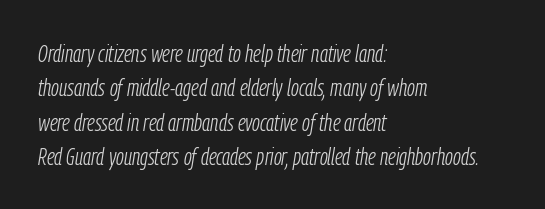
{"italic": "yes", "lean": "right", "slant_degrees": 9, "bold": "no", "underline": "no", "align": "left", "line_spacing": "normal", "line_spacing_ratio": 1.43, "letter_spacing": "normal", "letter_spacing_em": 0.0, "glyph_px": 24}
